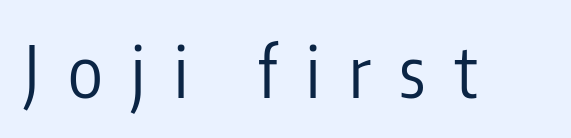
Q: Is the text bold? A: No.
Q: Is the text italic (slanted)? A: No, it is upright.
Q: Is the typeface a serif or a sans-serif typeface? A: Sans-serif.
Q: Is the text underlined? A: No.
Q: Is the spacing between letters normal or unusually wide? A: Unusually wide.
Q: Width (condensed, normal, or wide)? A: Condensed.
Q: Stroke contrast? A: Low.
Q: x-height? A: Medium.
Q: Monospaced? A: No.
